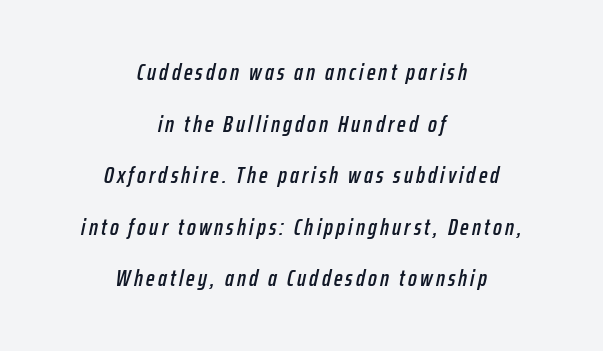
Q: Is the text italic (slanted)? A: Yes, it leans right by about 12 degrees.
Q: Is the text underlined? A: No.
Q: How is the paragraph aligned? A: Centered.
Q: Is the spacing between lines tight, normal or loose? A: Loose.
